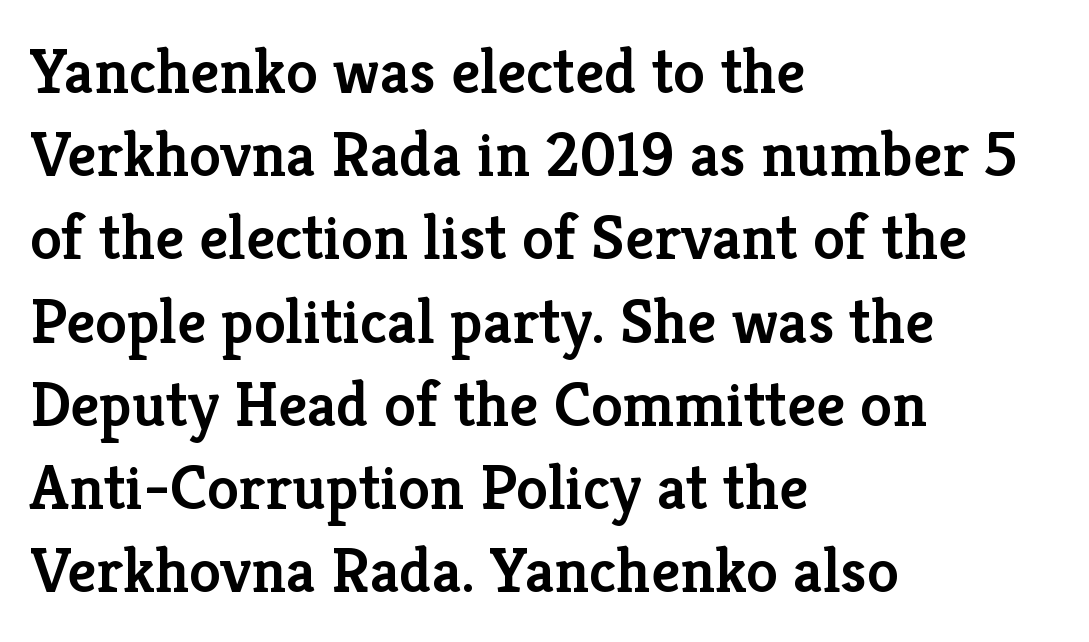
The specimen reads as upright at a glance. Successive baselines arrive at the customary interval. The gap between lines stays unmarked. Looks like regular typesetting: each glyph gets only the width it needs. Slightly chunky letters — semibold, I'd say, not full bold.
